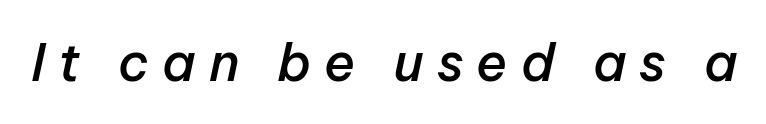
Q: Is the text bold? A: Semi-bold.
Q: Is the text italic (slanted)? A: Yes, it leans right by about 12 degrees.
Q: Is the text underlined? A: No.
Q: Is the spacing between letters normal or unusually wide? A: Unusually wide.
Q: Width (condensed, normal, or wide)? A: Normal.
Q: Stroke contrast? A: Low.
Q: x-height? A: Medium.
Q: Monospaced? A: No.
